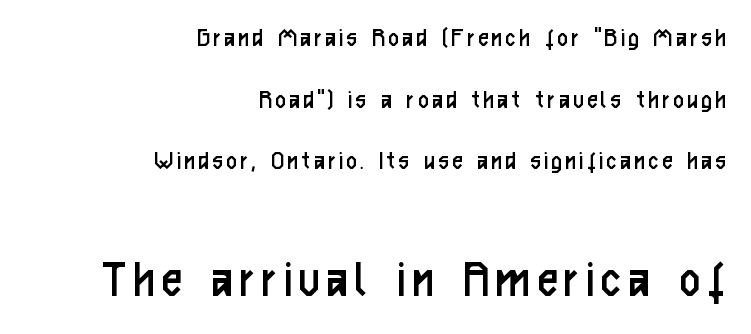
{"serif": "no", "italic": "no", "bold": "no", "weight": "regular", "width": "condensed", "stroke_contrast": "low", "x_height": "medium", "monospaced": "no", "underline": "no", "align": "right", "line_spacing": "loose", "line_spacing_ratio": 2.2, "larger_block": "second", "size_ratio": 2.0, "glyph_px": 56}
